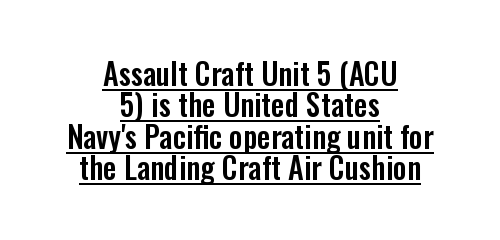
Casual observation: everything's sitting right in the middle. Each letter's strokes conclude bluntly, with no projecting serifs. A typesetter would call this proportional, since set widths differ per character. A baseline rule has been typeset under these characters. In terms of posture, this sample is upright. The space between consecutive lines is stingy.
